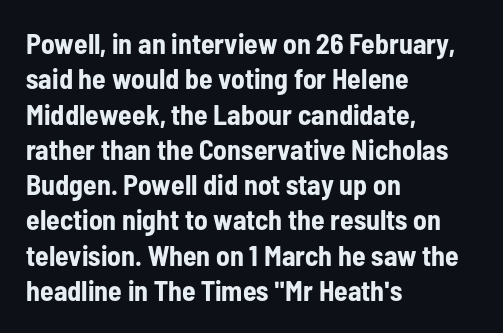
Note the varied advance widths — an 'i' is clearly narrower than an 'm'. How would I describe the line gaps? Plain and ordinary. Is the letter spacing exaggerated? No — it looks like the ordinary default. The string is rendered with underlining switched off. Does the weight exceed regular? Yes, all the way to bold.
